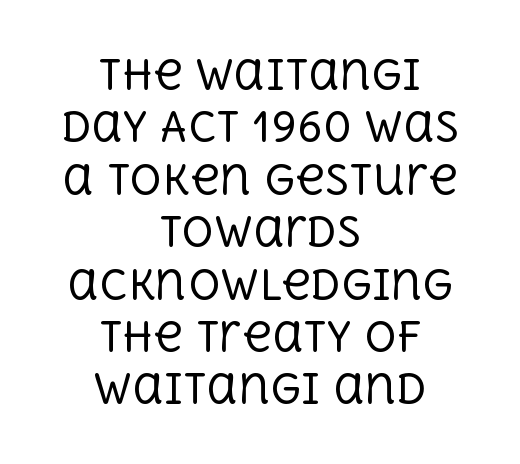
The image shows 40 px regular-weight serif type, upright; set centered, normal line spacing (1.31x), normal letter spacing, not underlined; a large x-height.
